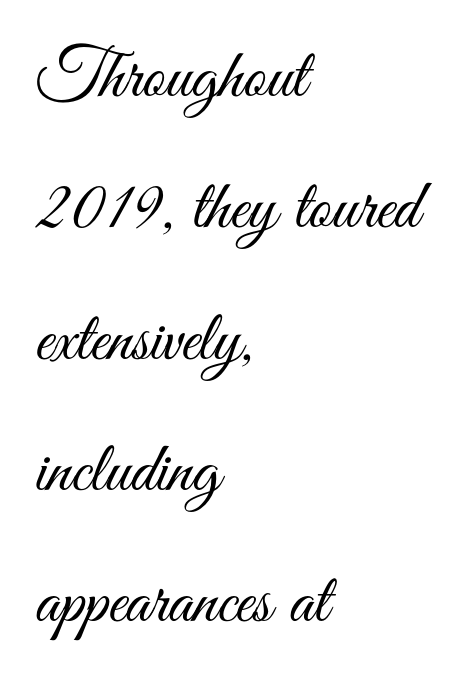
{"serif": "no", "bold": "no", "weight": "light", "width": "condensed", "stroke_contrast": "medium", "x_height": "small", "monospaced": "no", "underline": "no", "align": "left", "line_spacing_ratio": 1.85, "letter_spacing": "normal", "letter_spacing_em": 0.0, "glyph_px": 71}
